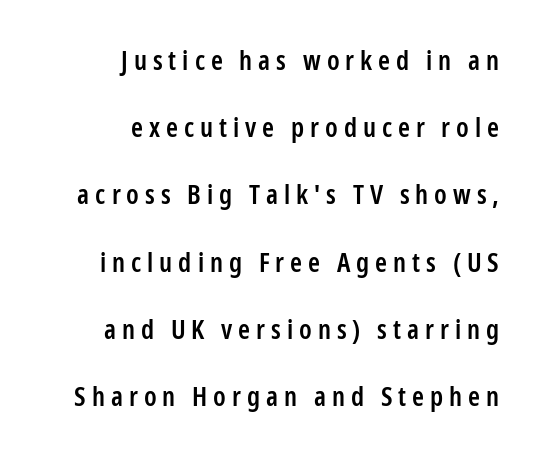
Q: Is the text bold? A: Semi-bold.
Q: Is the text italic (slanted)? A: No, it is upright.
Q: Is the text underlined? A: No.
Q: How is the paragraph aligned? A: Right-aligned.
Q: Is the spacing between letters normal or unusually wide? A: Unusually wide.
Q: Is the spacing between lines tight, normal or loose? A: Loose.
